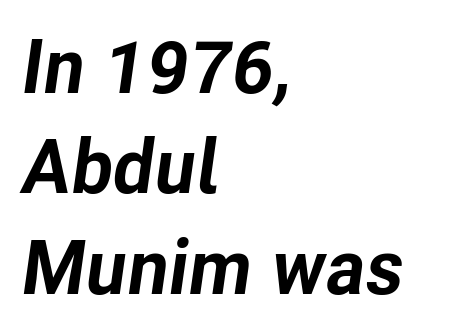
{"italic": "yes", "lean": "right", "slant_degrees": 8, "bold": "yes", "weight": "bold", "width": "normal", "stroke_contrast": "low", "x_height": "medium", "monospaced": "no", "underline": "no", "align": "left", "line_spacing": "normal", "line_spacing_ratio": 1.32, "letter_spacing": "normal", "letter_spacing_em": 0.0, "glyph_px": 76}
